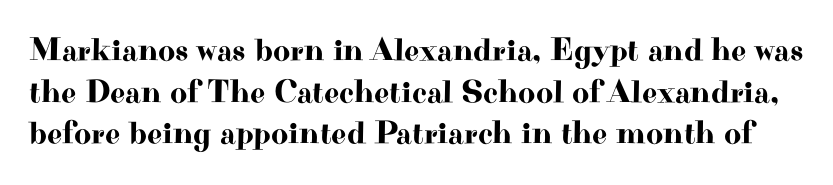
Q: Is the text italic (slanted)? A: No, it is upright.
Q: Is the typeface a serif or a sans-serif typeface? A: Serif.
Q: Is the text underlined? A: No.
Q: Is the spacing between letters normal or unusually wide? A: Normal.
Q: Is the spacing between lines tight, normal or loose? A: Normal.
Q: Width (condensed, normal, or wide)? A: Wide.
Q: Stroke contrast? A: High.
Q: x-height? A: Small.
Q: Monospaced? A: No.
